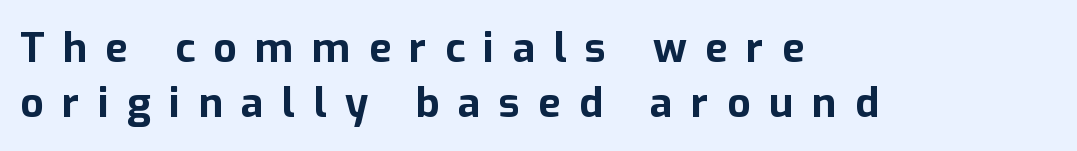
The image shows 41 px bold sans-serif type, upright; set left-aligned, normal line spacing (1.33x), unusually wide letter spacing (+0.45 em), not underlined; low stroke contrast and a medium x-height.
